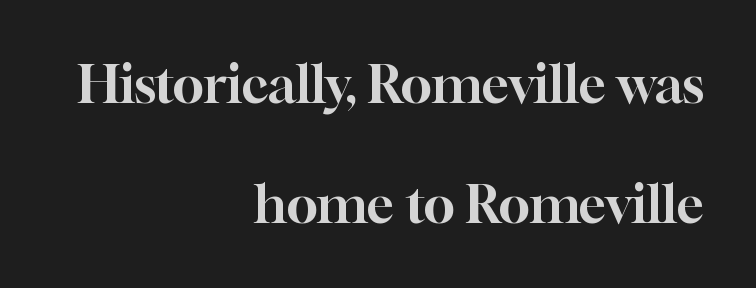
{"serif": "yes", "italic": "no", "width": "normal", "stroke_contrast": "high", "x_height": "medium", "monospaced": "no", "underline": "no", "align": "right", "line_spacing": "loose", "line_spacing_ratio": 2.31, "letter_spacing": "normal", "letter_spacing_em": 0.0, "glyph_px": 52}
